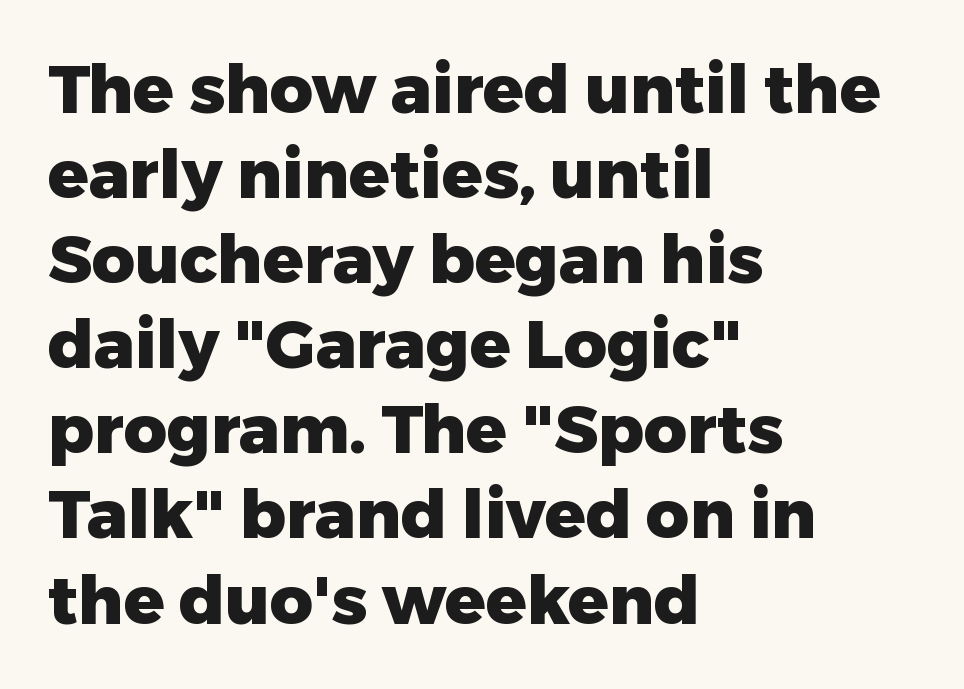
Q: Is the text bold? A: Yes.
Q: Is the text italic (slanted)? A: No, it is upright.
Q: Is the typeface a serif or a sans-serif typeface? A: Sans-serif.
Q: Is the text underlined? A: No.
Q: How is the paragraph aligned? A: Left-aligned.
Q: Is the spacing between letters normal or unusually wide? A: Normal.
Q: Is the spacing between lines tight, normal or loose? A: Normal.
Q: Width (condensed, normal, or wide)? A: Normal.
Q: Stroke contrast? A: Low.
Q: x-height? A: Medium.
Q: Monospaced? A: No.
